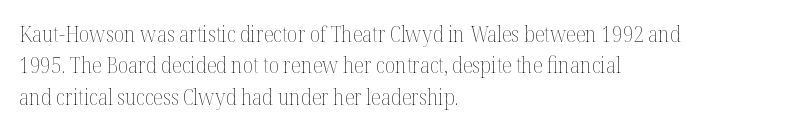
The image shows 21 px text type, upright; set left-aligned, normal line spacing (1.49x), normal letter spacing, not underlined.
